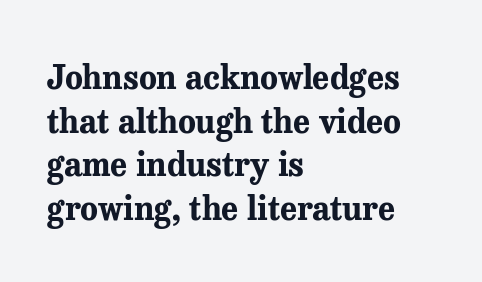
{"serif": "yes", "italic": "no", "bold": "yes", "weight": "bold", "width": "normal", "stroke_contrast": "medium", "x_height": "medium", "monospaced": "no", "underline": "no", "align": "left", "line_spacing": "normal", "line_spacing_ratio": 1.32, "letter_spacing": "normal", "letter_spacing_em": 0.0, "glyph_px": 33}
